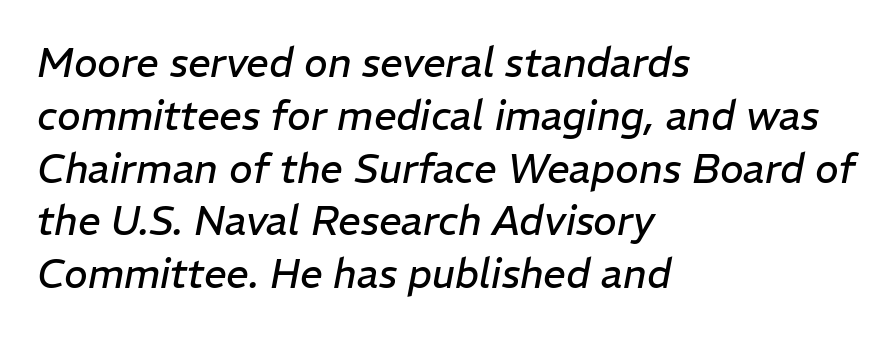
The image shows 40 px regular-weight type, italic (leaning right); set left-aligned, normal line spacing (1.32x), normal letter spacing, not underlined; low stroke contrast and a medium x-height.
